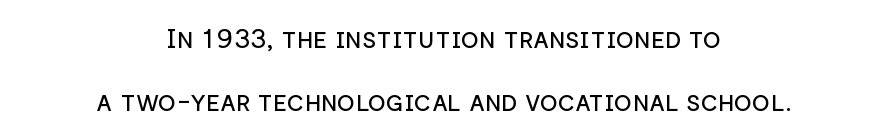
{"italic": "no", "bold": "no", "underline": "no", "align": "center", "line_spacing": "loose", "line_spacing_ratio": 2.32, "letter_spacing": "normal", "letter_spacing_em": 0.0, "glyph_px": 27}
